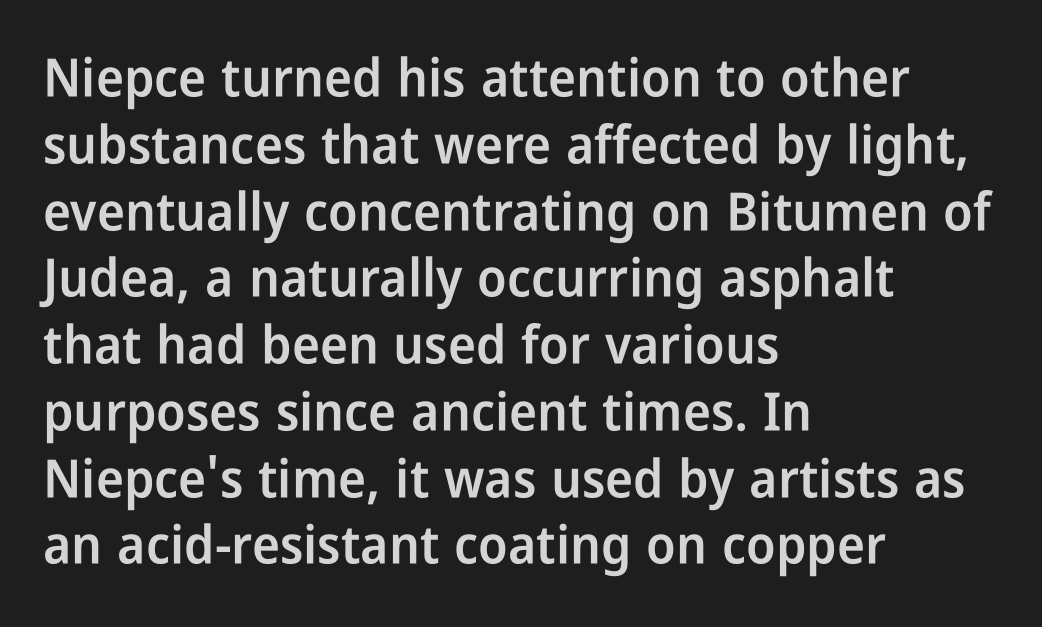
The rendering keeps characters at their native spacing. A typesetter would call this proportional, since set widths differ per character. The space directly below the letters is spotless. Leading: standard. Does the copy run flush right? No — it runs flush left.
